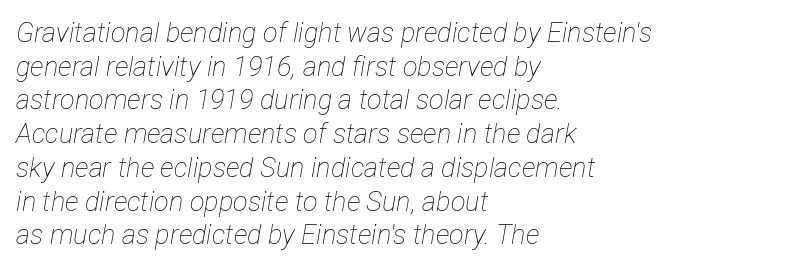
The typography opts for an oblique posture over an upright one. Stems and bowls with no extra thickness — not bold. The area under the type is left untouched. Line beginnings align vertically; line endings do not. You could call the tracking neutral — neither tight nor loose. Regular leading.
